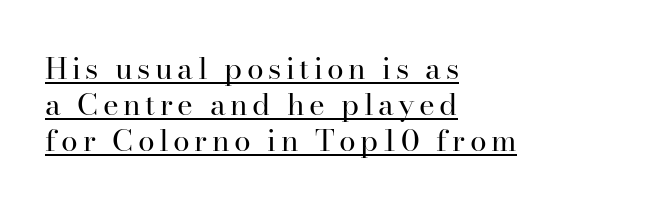
The image shows 30 px regular-weight serif type, upright; set left-aligned, line spacing 1.2x, underlined; high stroke contrast and a small x-height.
